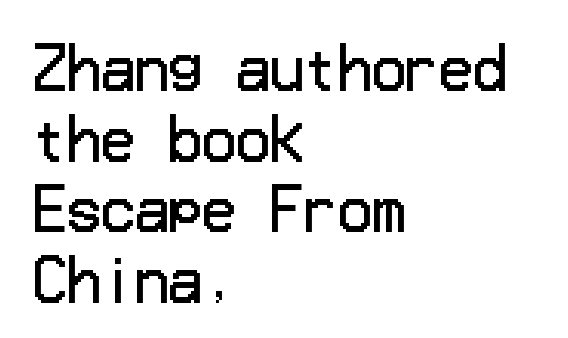
The rag falls on the right side of this text block. Ascenders rise straight up at ninety degrees. Check the space under the baseline: it is left empty. The weight would be labelled regular, book, light, or lighter still. These lines are composed in type without serifs. Regarding leading, the lines here are spaced in the standard way.
